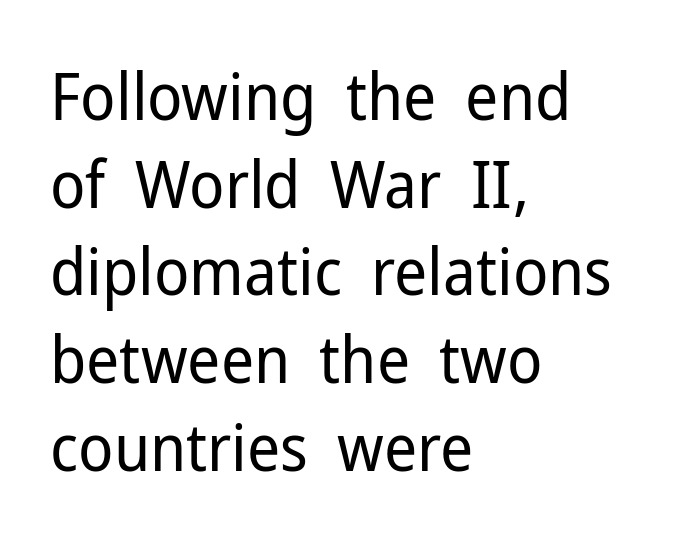
Q: Is the text bold? A: No.
Q: Is the text italic (slanted)? A: No, it is upright.
Q: Is the typeface a serif or a sans-serif typeface? A: Sans-serif.
Q: Is the text underlined? A: No.
Q: How is the paragraph aligned? A: Left-aligned.
Q: Is the spacing between letters normal or unusually wide? A: Normal.
Q: Is the spacing between lines tight, normal or loose? A: Normal.
Q: Width (condensed, normal, or wide)? A: Normal.
Q: Stroke contrast? A: Low.
Q: x-height? A: Medium.
Q: Monospaced? A: No.
